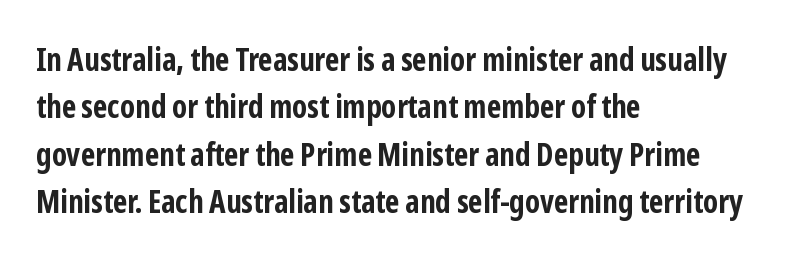
{"serif": "no", "italic": "no", "bold": "yes", "weight": "bold", "width": "condensed", "stroke_contrast": "low", "x_height": "medium", "monospaced": "no", "underline": "no", "align": "left", "line_spacing": "normal", "line_spacing_ratio": 1.48, "letter_spacing": "normal", "letter_spacing_em": 0.0, "glyph_px": 32}
